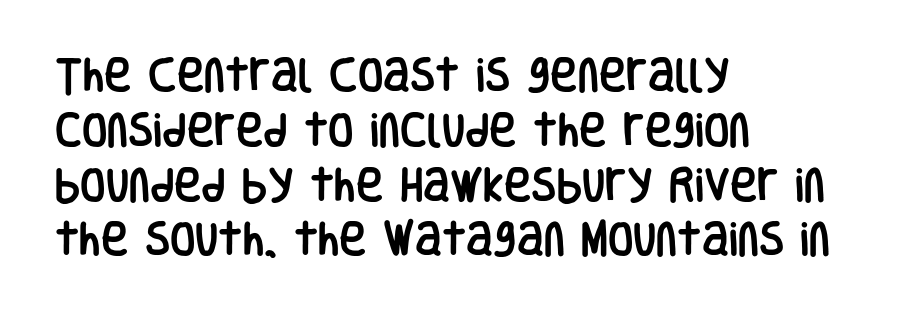
Compared with typical paragraphs, the rows here are spaced about the same. The typeface chosen for these lines omits serifs. The letters advance in unequal steps, a hallmark of proportional type. Every row of glyphs begins at an identical x-position on the left. Nothing unusual about the tracking: characters are spaced as the font intends. The strip under each line holds only bare page.
